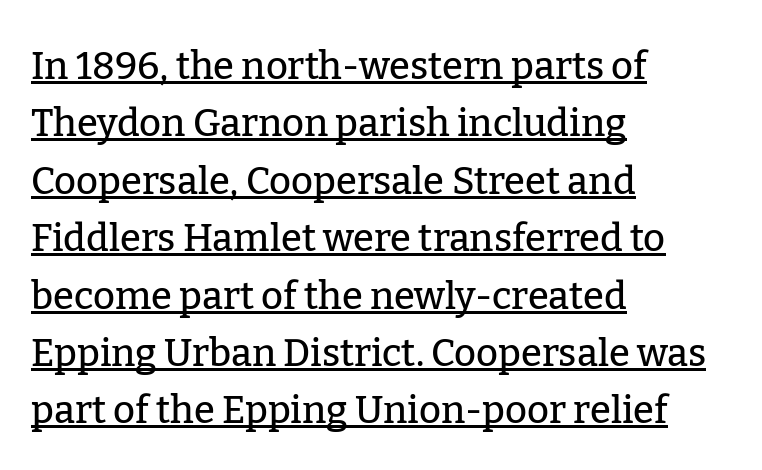
The image shows 38 px serif type, upright; set left-aligned, normal line spacing (1.51x), normal letter spacing, underlined; low stroke contrast and a medium x-height.
